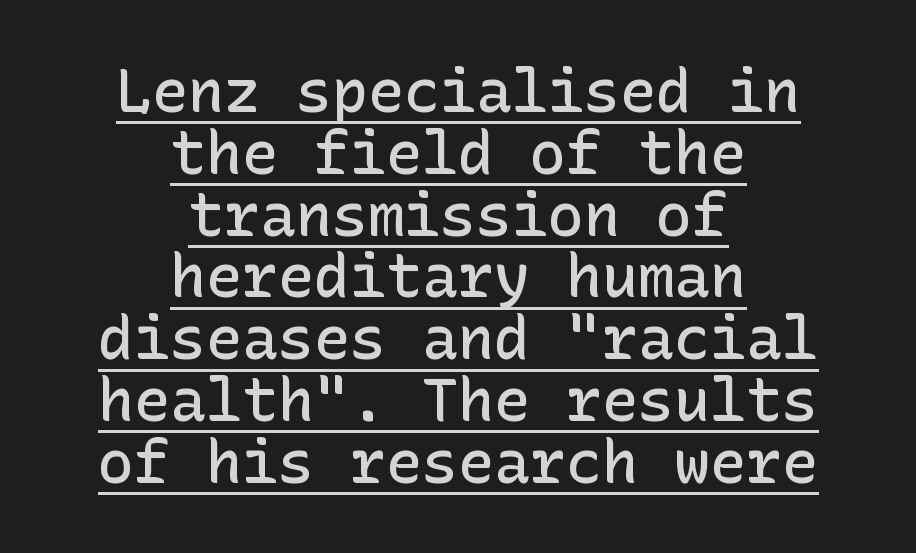
Q: Is the text bold? A: Semi-bold.
Q: Is the text italic (slanted)? A: No, it is upright.
Q: Is the typeface a serif or a sans-serif typeface? A: Sans-serif.
Q: Is the text underlined? A: Yes.
Q: How is the paragraph aligned? A: Centered.
Q: Is the spacing between letters normal or unusually wide? A: Normal.
Q: Is the spacing between lines tight, normal or loose? A: Tight.
Q: Width (condensed, normal, or wide)? A: Normal.
Q: Stroke contrast? A: Low.
Q: x-height? A: Medium.
